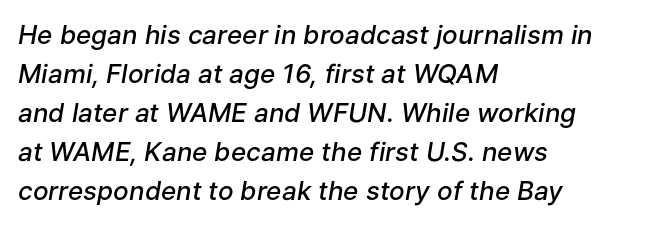
Q: Is the text bold? A: Semi-bold.
Q: Is the text italic (slanted)? A: Yes, it leans right by about 9 degrees.
Q: Is the text underlined? A: No.
Q: How is the paragraph aligned? A: Left-aligned.
Q: Is the spacing between letters normal or unusually wide? A: Normal.
Q: Is the spacing between lines tight, normal or loose? A: Normal.
